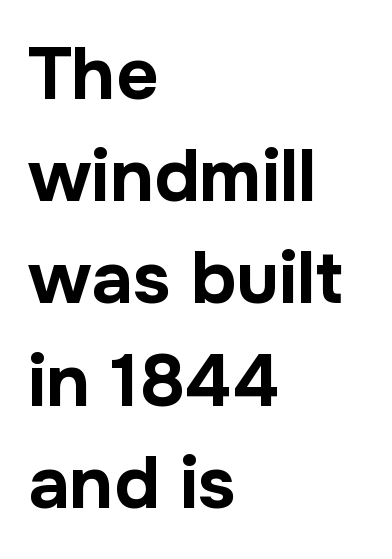
The image shows 73 px bold sans-serif type, upright; set left-aligned, normal line spacing (1.4x), normal letter spacing, not underlined; low stroke contrast and a medium x-height.
